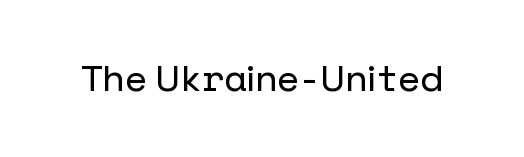
Q: Is the text italic (slanted)? A: No, it is upright.
Q: Is the typeface a serif or a sans-serif typeface? A: Sans-serif.
Q: Is the text underlined? A: No.
Q: Is the spacing between letters normal or unusually wide? A: Normal.
Q: Width (condensed, normal, or wide)? A: Normal.
Q: Stroke contrast? A: Low.
Q: x-height? A: Medium.
